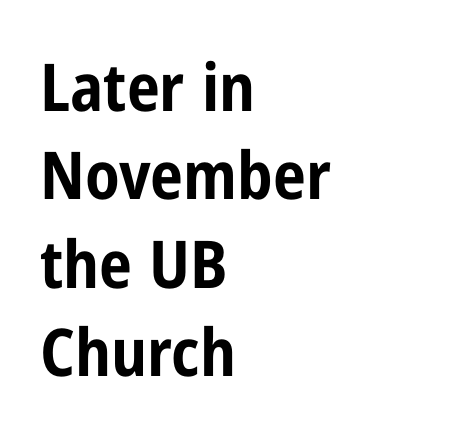
The image shows 66 px bold, condensed sans-serif type, upright; set left-aligned, normal line spacing (1.34x), normal letter spacing, not underlined; low stroke contrast and a medium x-height.
